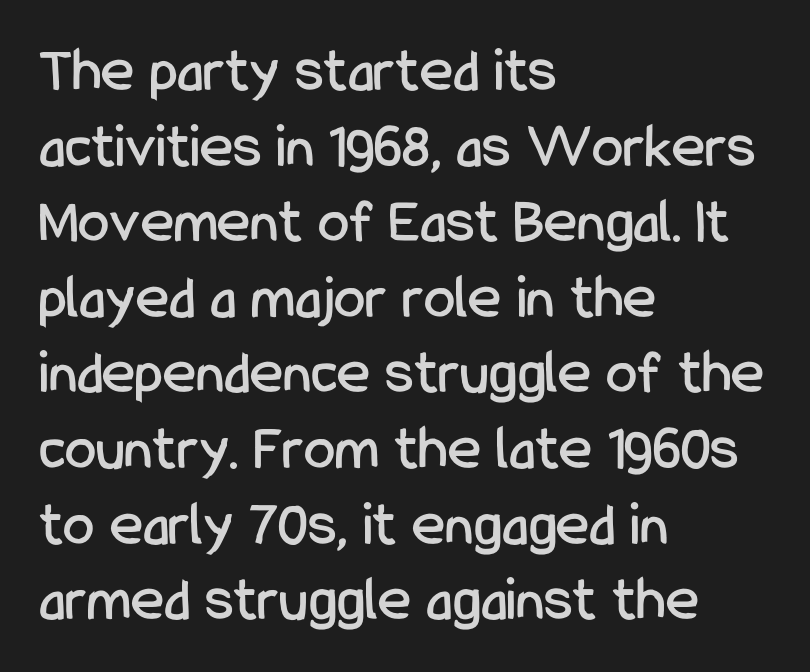
Q: Is the text italic (slanted)? A: No, it is upright.
Q: Is the typeface a serif or a sans-serif typeface? A: Sans-serif.
Q: Is the text underlined? A: No.
Q: How is the paragraph aligned? A: Left-aligned.
Q: Is the spacing between letters normal or unusually wide? A: Normal.
Q: Width (condensed, normal, or wide)? A: Condensed.
Q: Stroke contrast? A: Low.
Q: x-height? A: Medium.
Q: Monospaced? A: No.
